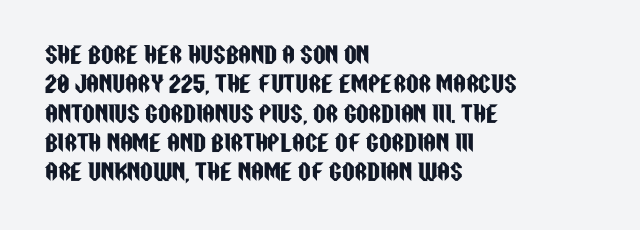
{"italic": "no", "underline": "no", "align": "left", "line_spacing": "normal", "line_spacing_ratio": 1.33, "letter_spacing": "normal", "letter_spacing_em": 0.0, "glyph_px": 22}
